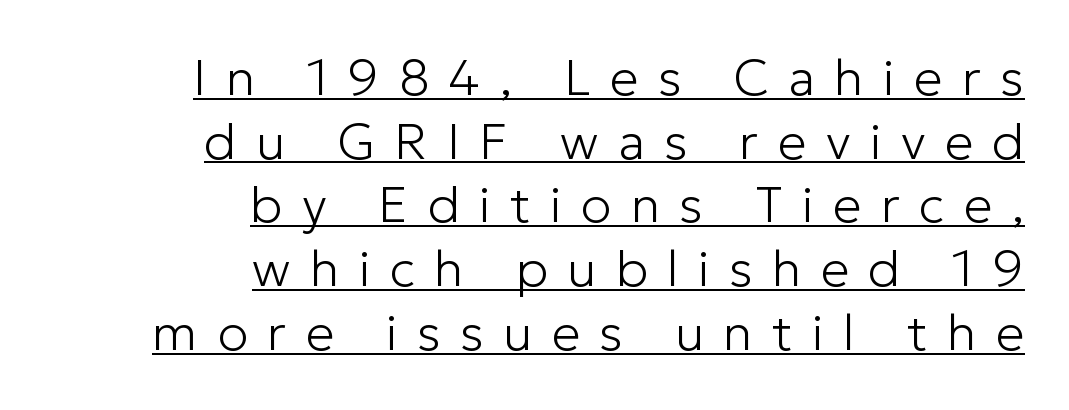
Emphasis is given by a line drawn under the lettering. This sample uses expanded letter spacing, leaving extra air between glyphs. How would I describe the line gaps? Plain and ordinary. One-word summary of the alignment: right. Font category for this specimen: sans-serif.
